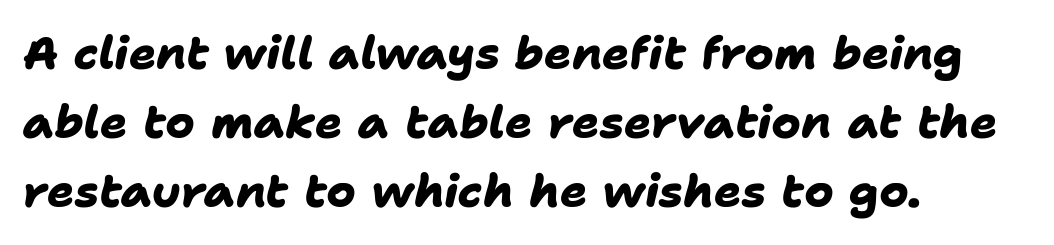
Visually the block forms a straight wall on the left and a jagged coastline on the right. Lines of text with bare space underneath. Chunky letters — that's bold for sure. Quick note: interline space is typical.
